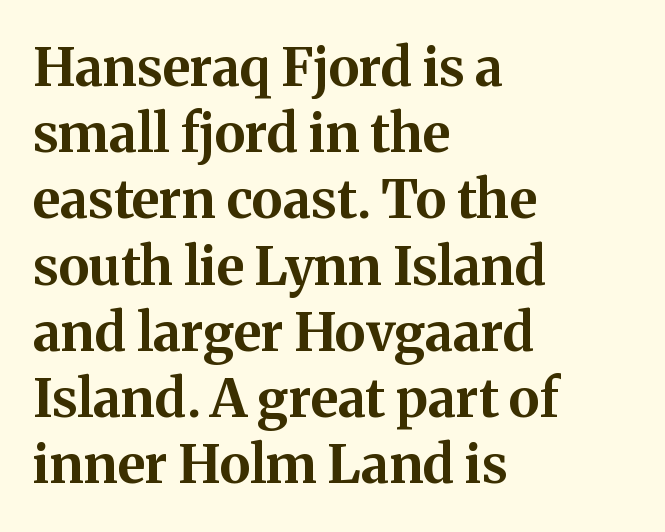
The image shows 53 px bold serif type, upright; set left-aligned, normal line spacing (1.25x), normal letter spacing, not underlined; medium stroke contrast and a medium x-height.
